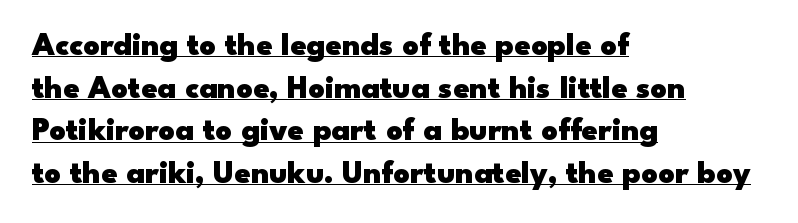
Think of a printed novel: that variable character pitch is what you see here. Heavy-handed strokes throughout: this text is bold. Is there any slant? The stems are plumb. Glance below the letters and you will spot a drawn line. The passage shown is typeset with a sans-serif family.
